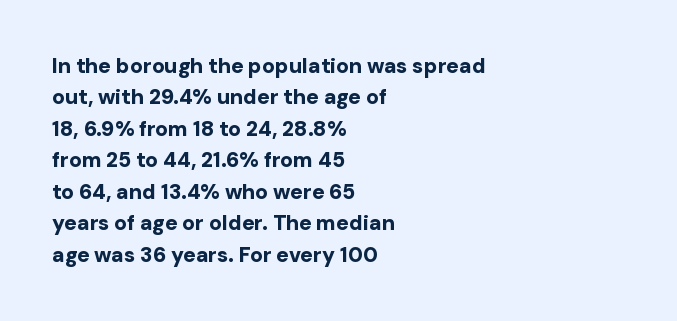
Set as a true bold cut, around the 700 mark. You can tell it's not italic because the verticals are truly vertical. Horizontally, the lines are justified to the leading edge only. Evenly set lines give the paragraph a standard silhouette. Just letters on the line, the space beneath them empty. Compared with typical body copy, the letter spacing here is the same.
